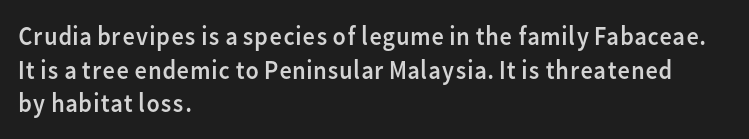
The image shows 27 px text type, upright; set left-aligned, normal line spacing (1.25x), normal letter spacing, not underlined.
